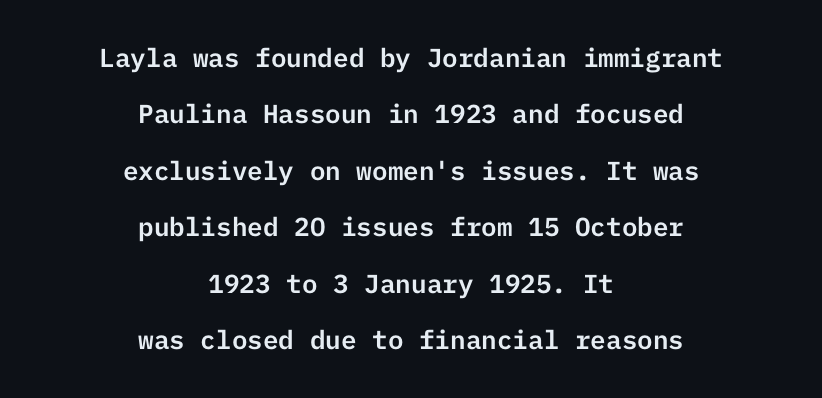
{"italic": "no", "underline": "no", "align": "center", "line_spacing": "loose", "line_spacing_ratio": 2.17, "letter_spacing": "normal", "letter_spacing_em": 0.0, "glyph_px": 26}
